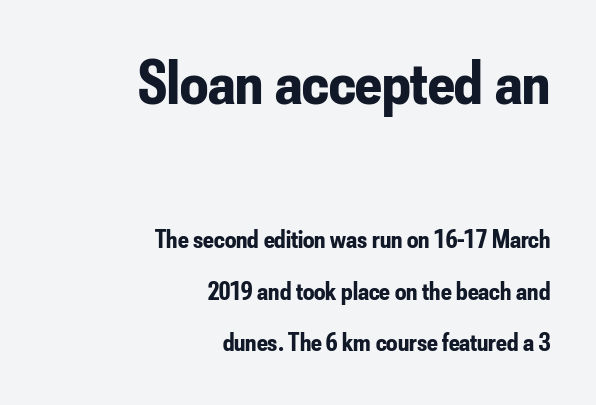
The image shows 62 px bold, condensed sans-serif type, upright; set right-aligned, loose line spacing (2.07x), normal letter spacing, not underlined; the first (top) block is 2.48x larger; low stroke contrast and a small x-height.
